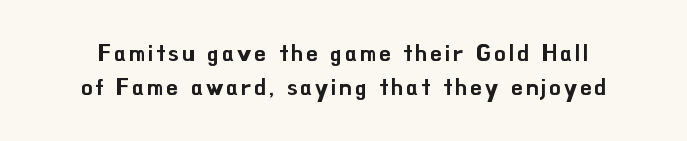
The letters stand upright; this is a roman face. The foot of each line stays bare and open. The rendering uses a moderate line-height, typical for paragraphs.
